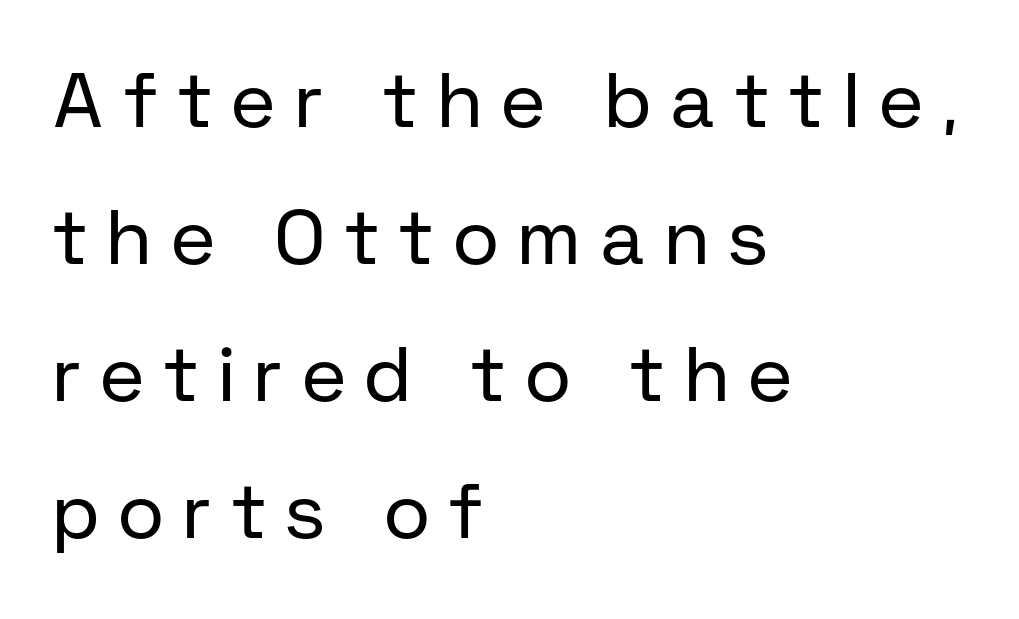
The image shows 77 px regular-weight sans-serif type, upright; set left-aligned, line spacing 1.78x, unusually wide letter spacing (+0.27 em), not underlined; low stroke contrast and a medium x-height.
